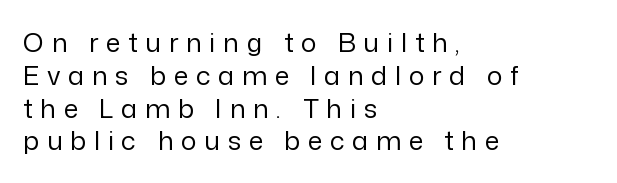
The image shows 26 px text type, upright; set left-aligned, normal line spacing (1.26x), unusually wide letter spacing (+0.3 em), not underlined.
